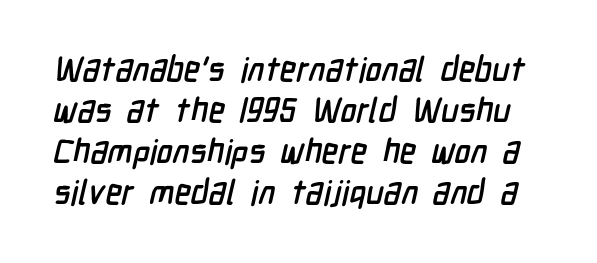
Q: Is the typeface a serif or a sans-serif typeface? A: Sans-serif.
Q: Is the text underlined? A: No.
Q: Is the spacing between letters normal or unusually wide? A: Normal.
Q: Width (condensed, normal, or wide)? A: Condensed.
Q: Stroke contrast? A: Low.
Q: x-height? A: Medium.
Q: Monospaced? A: No.
